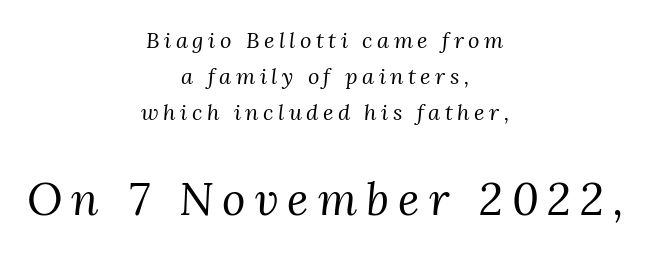
Q: Is the text bold? A: No.
Q: Is the text italic (slanted)? A: Yes, it leans right by about 3 degrees.
Q: Is the typeface a serif or a sans-serif typeface? A: Serif.
Q: Is the text underlined? A: No.
Q: How is the paragraph aligned? A: Centered.
Q: Is the spacing between letters normal or unusually wide? A: Unusually wide.
Q: Is the spacing between lines tight, normal or loose? A: Normal.
Q: Which block of text is set in a larger size, the first (top) or the second (bottom)? A: The second (bottom) one.
Q: Width (condensed, normal, or wide)? A: Normal.
Q: Stroke contrast? A: Medium.
Q: x-height? A: Medium.
Q: Monospaced? A: No.
